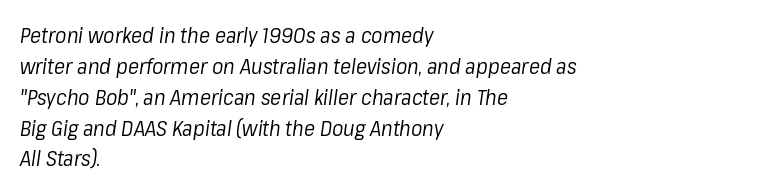
Is the type heavy? It reads as light-to-regular instead. No extra tracking has been applied to these lines. Bare-footed words on every line. Vertically, the passage feels balanced, rows spaced as you'd expect. Would a proofreader flag this as italicized? Yes.
